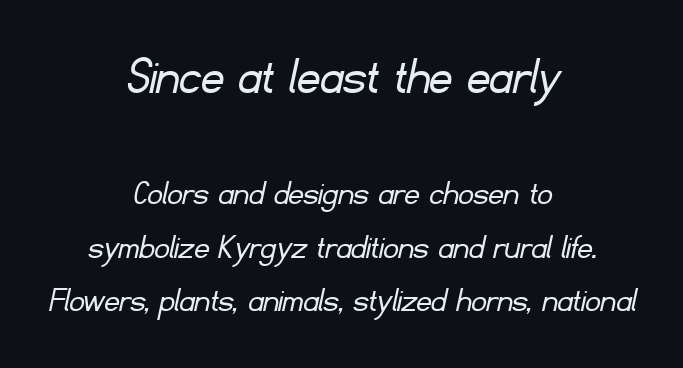
{"serif": "no", "bold": "no", "weight": "light", "width": "normal", "stroke_contrast": "low", "x_height": "small", "monospaced": "no", "underline": "no", "align": "center", "line_spacing": "normal", "line_spacing_ratio": 1.45, "letter_spacing": "normal", "letter_spacing_em": 0.0, "larger_block": "first", "size_ratio": 1.51, "glyph_px": 56}
